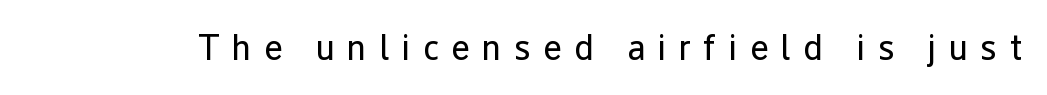
Letterform terminals end flat and unadorned throughout the passage. Heft: none added — not bold. A typesetter would call this proportional, since set widths differ per character. Descenders hang freely into open space. There is plenty of visible air inserted between adjacent glyphs. Italic: no, the glyphs are upright roman.
